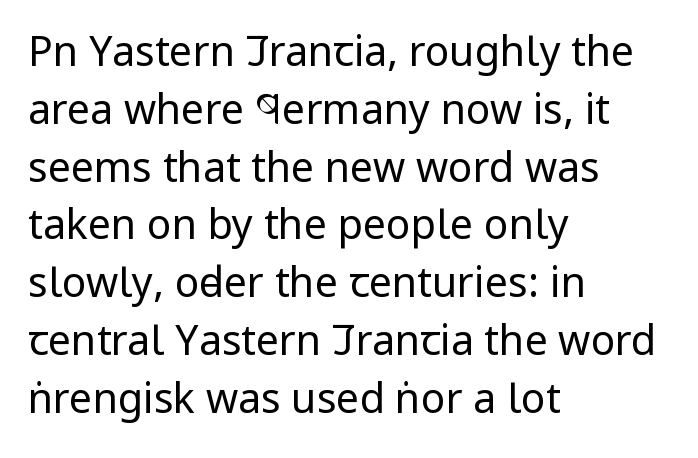
In terms of posture, this sample is upright. The strip under each line holds only bare page. Caption: multi-line text, flush left, ragged right. These lines sit exactly where default settings would place them.
